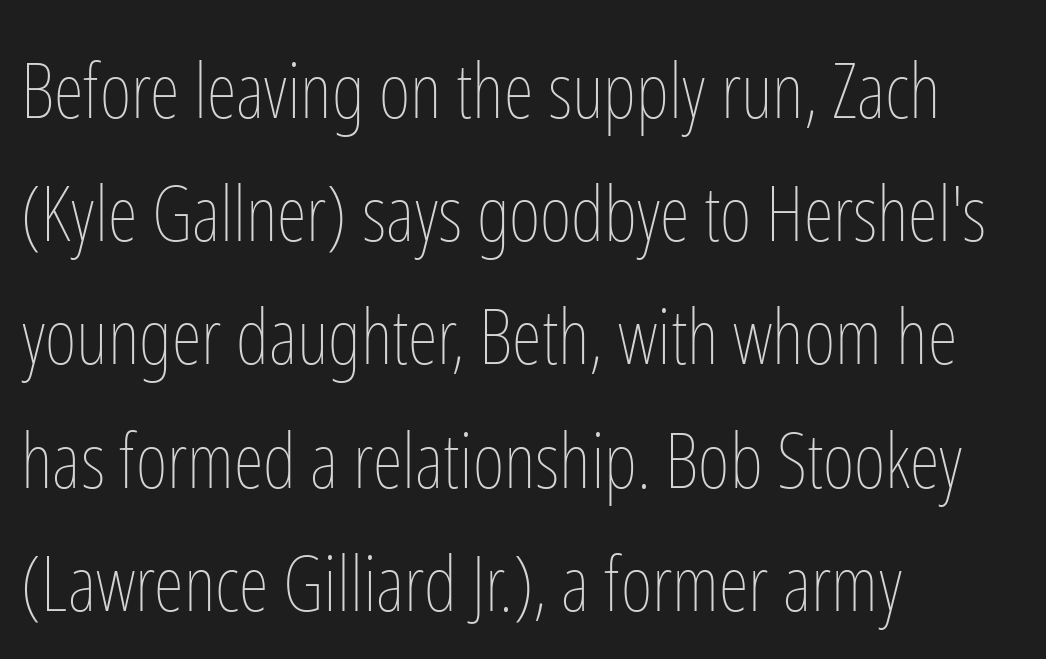
{"italic": "no", "bold": "no", "weight": "thin", "width": "condensed", "stroke_contrast": "low", "x_height": "medium", "monospaced": "no", "underline": "no", "align": "left", "line_spacing": "normal", "line_spacing_ratio": 1.6, "letter_spacing": "normal", "letter_spacing_em": 0.0, "glyph_px": 77}
